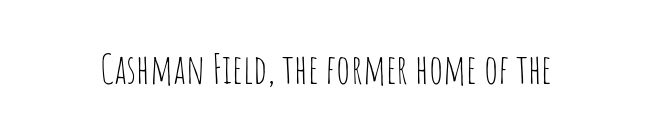
Q: Is the text bold? A: No.
Q: Is the text italic (slanted)? A: No, it is upright.
Q: Is the typeface a serif or a sans-serif typeface? A: Sans-serif.
Q: Is the text underlined? A: No.
Q: Is the spacing between letters normal or unusually wide? A: Normal.
Q: Width (condensed, normal, or wide)? A: Condensed.
Q: Stroke contrast? A: Low.
Q: x-height? A: Large.
Q: Monospaced? A: No.
